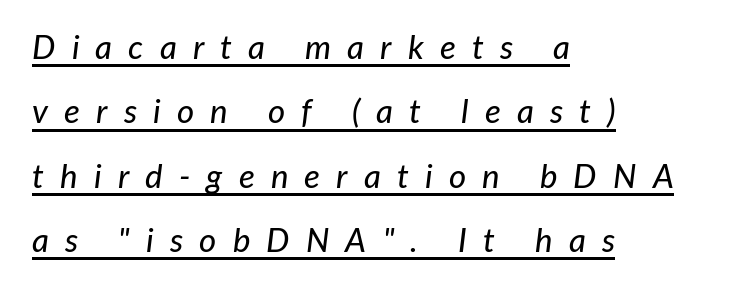
The rendering inserts visible extra space after every character. The specimen reads as italic at a glance. Compared with typical paragraphs, the rows here are farther apart. This rendering uses left alignment, leaving the right contour irregular. The typesetter has applied underlining to the passage shown. The passage shown is typed in a proportional face where columns would drift.
